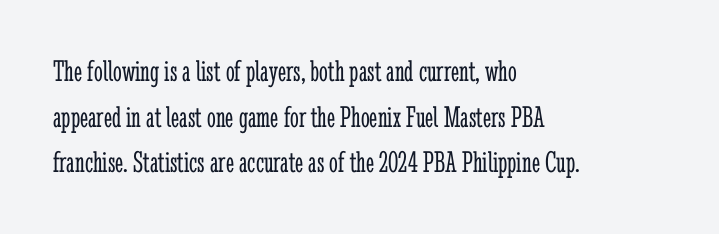
{"serif": "yes", "italic": "no", "bold": "no", "weight": "light", "width": "condensed", "stroke_contrast": "low", "x_height": "medium", "monospaced": "no", "underline": "no", "align": "left", "line_spacing": "normal", "line_spacing_ratio": 1.47, "letter_spacing": "normal", "letter_spacing_em": 0.0, "glyph_px": 31}
